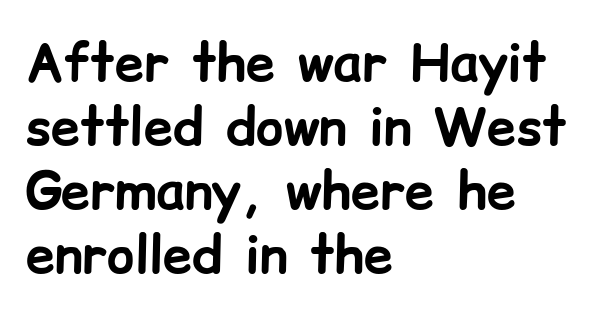
Q: Is the text bold? A: Yes.
Q: Is the text italic (slanted)? A: No, it is upright.
Q: Is the typeface a serif or a sans-serif typeface? A: Sans-serif.
Q: Is the text underlined? A: No.
Q: How is the paragraph aligned? A: Left-aligned.
Q: Is the spacing between letters normal or unusually wide? A: Normal.
Q: Width (condensed, normal, or wide)? A: Normal.
Q: Stroke contrast? A: Low.
Q: x-height? A: Medium.
Q: Monospaced? A: No.
